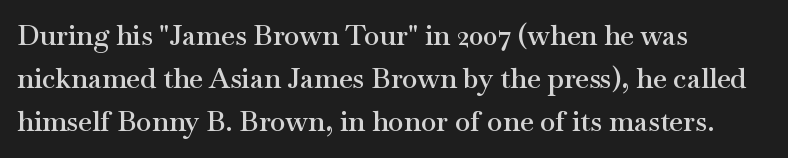
The image shows 28 px semibold, wide serif type, upright; set left-aligned, normal line spacing (1.54x), normal letter spacing, not underlined; medium stroke contrast and a small x-height.
